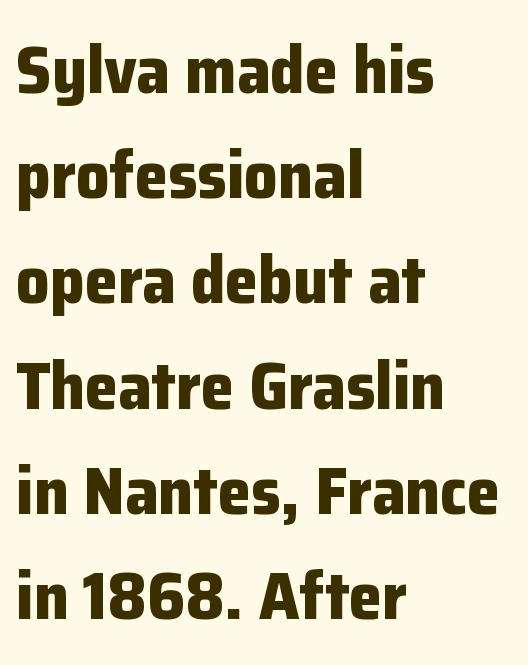
The image shows 67 px bold sans-serif type, upright; set left-aligned, normal line spacing (1.57x), normal letter spacing, not underlined; low stroke contrast and a medium x-height.
